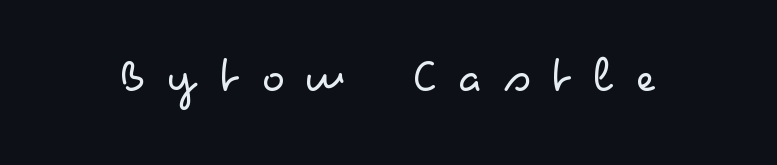
The glyphs in this specimen are sans serif. No heavy texture on the line: the type isn't bold. Bare-footed words on every line. Italic: no, the glyphs are upright roman.
